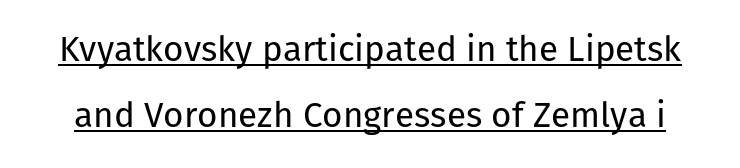
This rendering leaves character spacing at its baseline value. Is this a fixed-width face? No — the glyphs have proportional, varying widths. Underlined type. When letters stand straight like this, we call the style roman or upright. Stems here are at most as thick as an everyday book face. The characters display no serif detailing; their extremities are plain.
